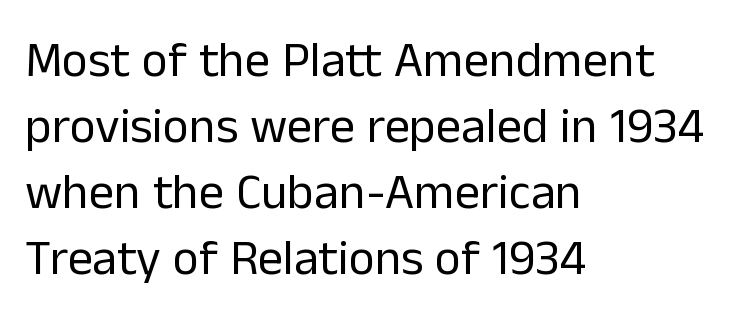
{"serif": "no", "italic": "no", "bold": "no", "weight": "regular", "width": "normal", "stroke_contrast": "low", "x_height": "medium", "monospaced": "no", "underline": "no", "align": "left", "line_spacing": "normal", "line_spacing_ratio": 1.32, "letter_spacing": "normal", "letter_spacing_em": 0.0, "glyph_px": 50}
